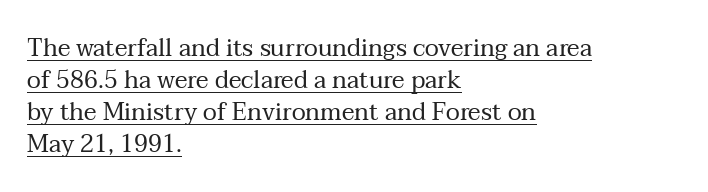
{"italic": "no", "bold": "no", "underline": "yes", "align": "left", "line_spacing": "normal", "line_spacing_ratio": 1.33, "letter_spacing": "normal", "letter_spacing_em": 0.0, "glyph_px": 24}
